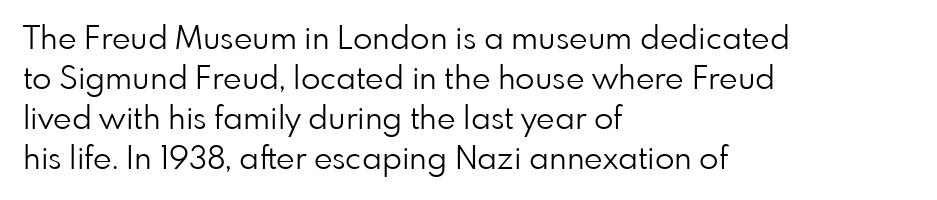
The image shows 32 px light sans-serif type, upright; set left-aligned, normal line spacing (1.25x), normal letter spacing, not underlined; low stroke contrast and a small x-height.
